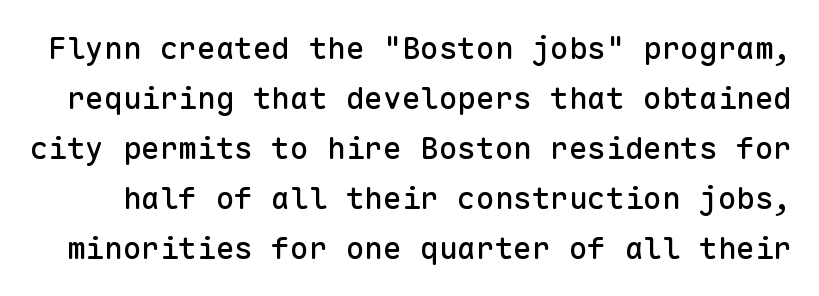
The image shows 31 px sans-serif type, upright, monospaced; set normal line spacing (1.61x), normal letter spacing, not underlined; low stroke contrast and a medium x-height.
